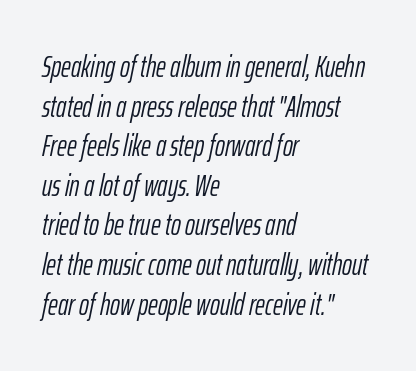
{"italic": "yes", "lean": "right", "slant_degrees": 12, "bold": "no", "weight": "light", "width": "condensed", "stroke_contrast": "low", "x_height": "medium", "monospaced": "no", "underline": "no", "align": "left", "line_spacing": "normal", "line_spacing_ratio": 1.32, "letter_spacing": "normal", "letter_spacing_em": 0.0, "glyph_px": 30}
